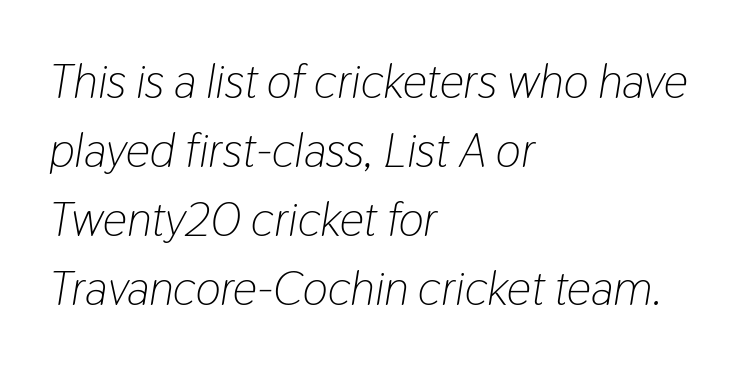
{"italic": "yes", "lean": "right", "slant_degrees": 9, "bold": "no", "weight": "light", "width": "condensed", "stroke_contrast": "low", "x_height": "medium", "monospaced": "no", "underline": "no", "align": "left", "line_spacing": "normal", "line_spacing_ratio": 1.44, "letter_spacing": "normal", "letter_spacing_em": 0.0, "glyph_px": 48}
